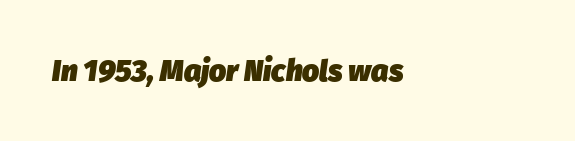
Think of a printed novel: that variable character pitch is what you see here. Left-aligned paragraph, ragged on the right. The face used here is rendered with its standard letterfit. The letters are slanted; this is an italic face. Underline: absent. Bold? Absolutely — the strokes are thick and heavy.
